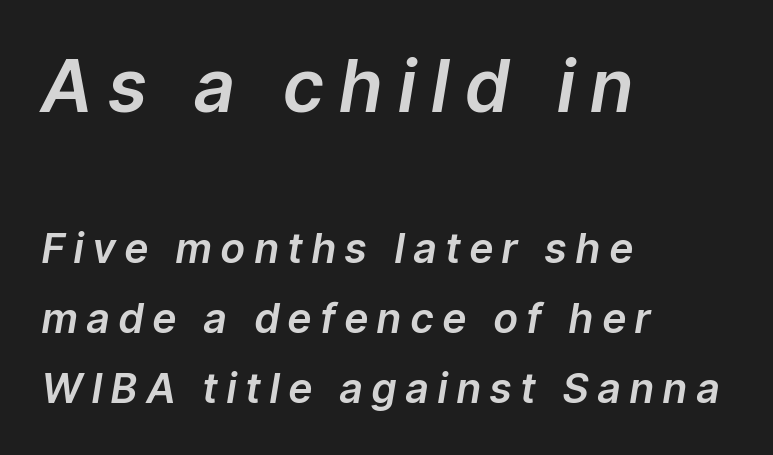
{"italic": "yes", "lean": "right", "slant_degrees": 9, "width": "normal", "stroke_contrast": "low", "x_height": "medium", "monospaced": "no", "underline": "no", "align": "left", "line_spacing_ratio": 1.71, "letter_spacing": "wide", "letter_spacing_em": 0.24, "larger_block": "first", "size_ratio": 1.76, "glyph_px": 72}
